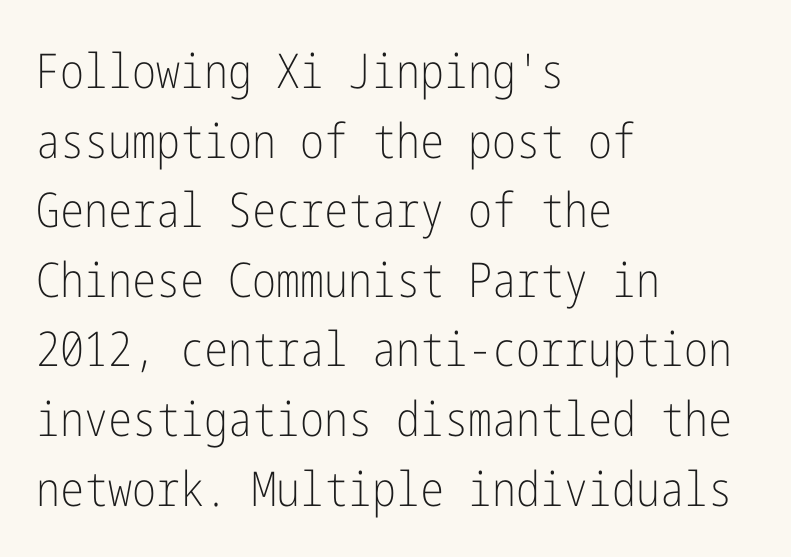
Each row of text sits above clean, open space. The letterforms sit at book weight or below. Students, observe: this is what conventionally led text looks like. This sample uses plain, unmodified letter spacing. Characters remain perfectly vertical along every line. A student would call this left alignment; a typographer would say flush left, rag right.
